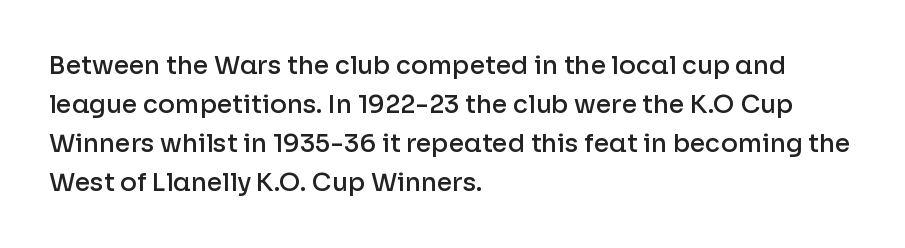
Nope, not italic — everything's standing straight. Semibold letterforms, between regular and bold. A typesetter would call this leading conventional body-copy spacing. Any mark beneath the type? The region is blank. The rendering anchors every line to the left-hand side. Letter spacing: default.
